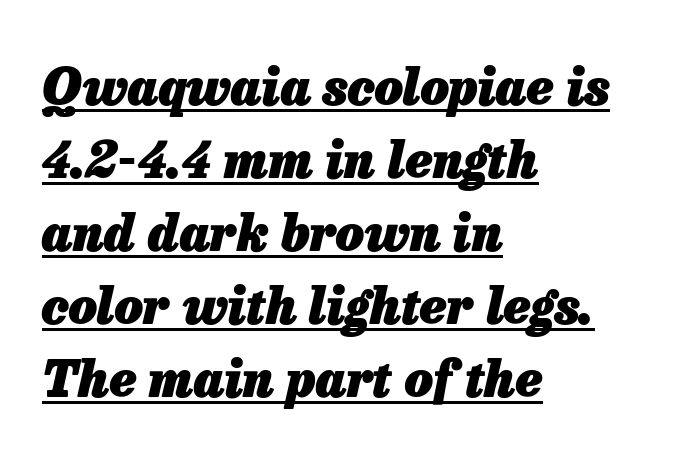
{"italic": "yes", "lean": "right", "slant_degrees": 13, "bold": "yes", "weight": "heavy", "width": "normal", "stroke_contrast": "low", "x_height": "medium", "monospaced": "no", "underline": "yes", "align": "left", "line_spacing": "normal", "line_spacing_ratio": 1.46, "letter_spacing": "normal", "letter_spacing_em": 0.0, "glyph_px": 50}
